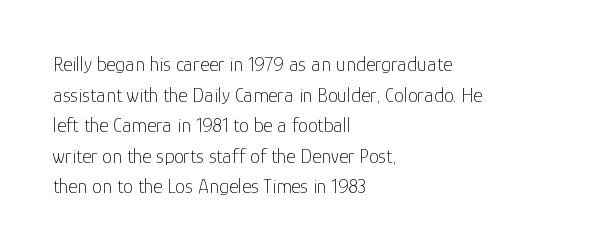
{"italic": "no", "bold": "no", "underline": "no", "align": "left", "line_spacing": "normal", "line_spacing_ratio": 1.53, "letter_spacing": "normal", "letter_spacing_em": 0.0, "glyph_px": 20}
